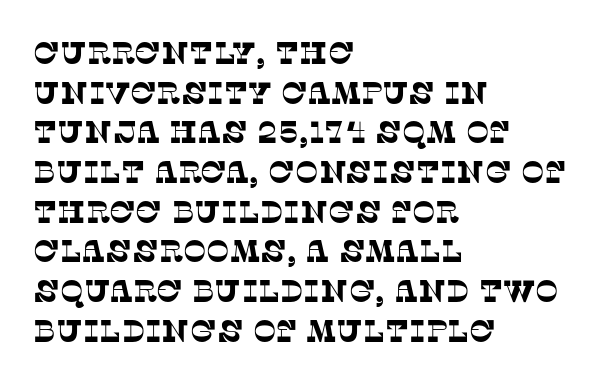
Q: Is the typeface a serif or a sans-serif typeface? A: Serif.
Q: Is the text underlined? A: No.
Q: How is the paragraph aligned? A: Left-aligned.
Q: Is the spacing between letters normal or unusually wide? A: Normal.
Q: Is the spacing between lines tight, normal or loose? A: Normal.
Q: Width (condensed, normal, or wide)? A: Normal.
Q: Stroke contrast? A: Low.
Q: x-height? A: Large.
Q: Monospaced? A: No.
